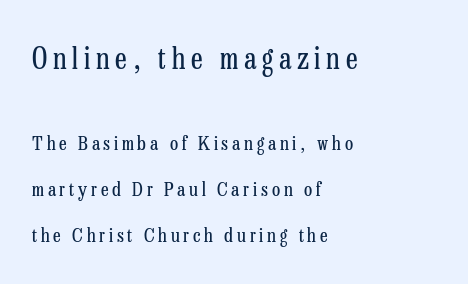
The image shows 29 px regular-weight, condensed serif type, upright; set left-aligned, loose line spacing (2.43x), unusually wide letter spacing (+0.2 em), not underlined; the first (top) block is 1.53x larger; low stroke contrast and a medium x-height.
